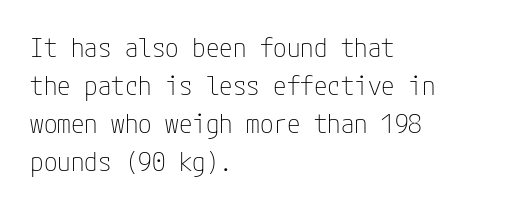
The designer left line spacing at the default. A classic flush-left, rag-right setting is used for this passage. The font sits on the lighter half of the weight spectrum, regular included. The letters stand straight up with perfectly vertical stems. No word sits above an underline.
